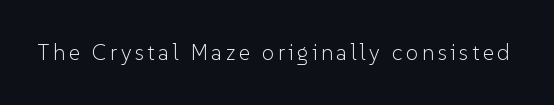
Q: Is the text bold? A: No.
Q: Is the text italic (slanted)? A: No, it is upright.
Q: Is the text underlined? A: No.
